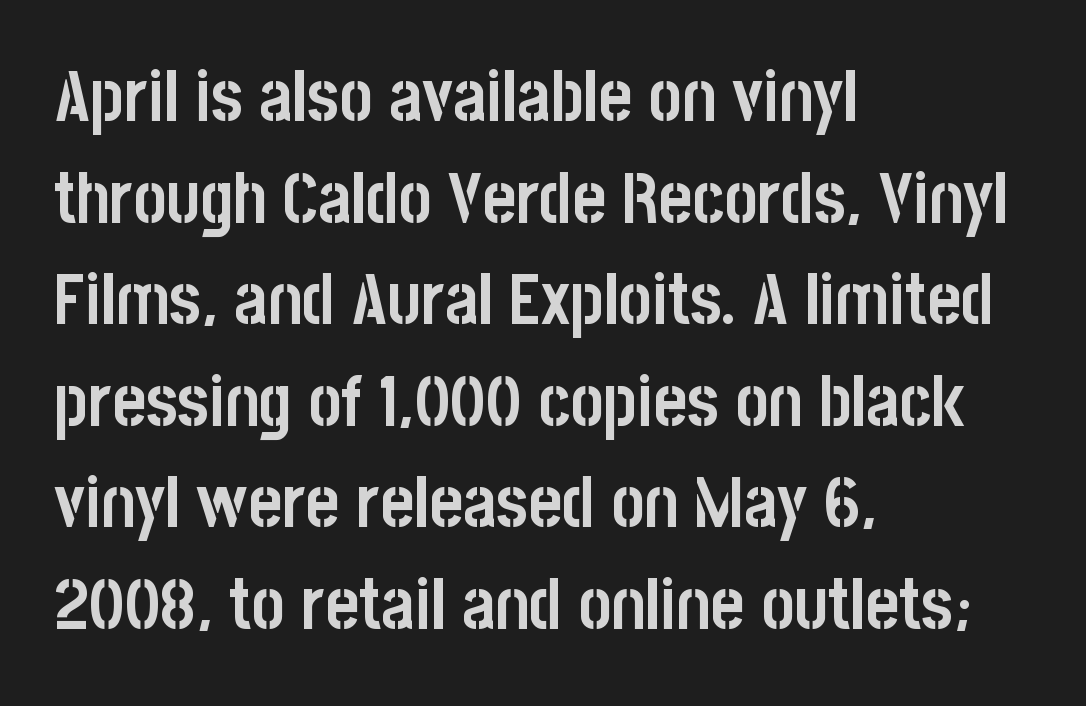
Q: Is the text bold? A: Yes.
Q: Is the text italic (slanted)? A: No, it is upright.
Q: Is the typeface a serif or a sans-serif typeface? A: Sans-serif.
Q: Is the text underlined? A: No.
Q: How is the paragraph aligned? A: Left-aligned.
Q: Is the spacing between letters normal or unusually wide? A: Normal.
Q: Is the spacing between lines tight, normal or loose? A: Normal.
Q: Width (condensed, normal, or wide)? A: Condensed.
Q: Stroke contrast? A: Low.
Q: x-height? A: Large.
Q: Monospaced? A: No.
